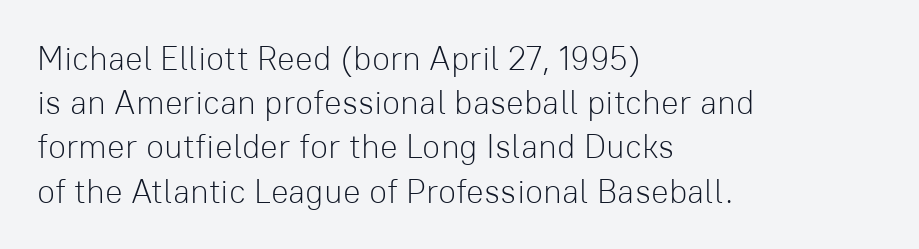
Q: Is the text bold? A: No.
Q: Is the text italic (slanted)? A: No, it is upright.
Q: Is the typeface a serif or a sans-serif typeface? A: Sans-serif.
Q: Is the text underlined? A: No.
Q: How is the paragraph aligned? A: Left-aligned.
Q: Is the spacing between letters normal or unusually wide? A: Normal.
Q: Is the spacing between lines tight, normal or loose? A: Normal.
Q: Width (condensed, normal, or wide)? A: Normal.
Q: Stroke contrast? A: Low.
Q: x-height? A: Medium.
Q: Monospaced? A: No.
